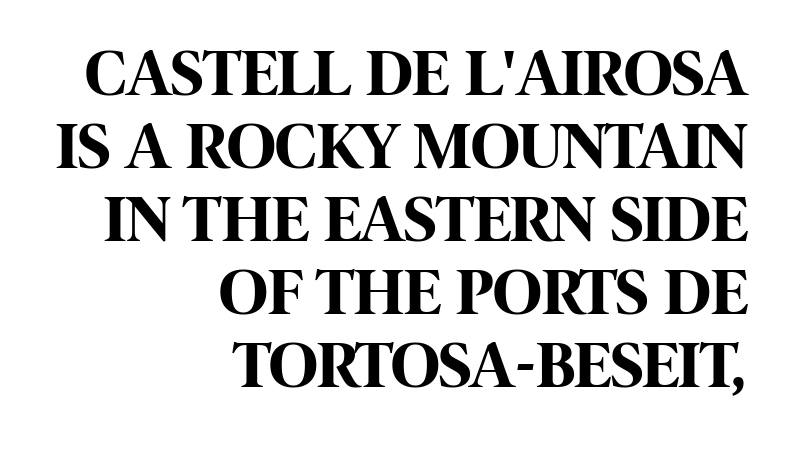
{"serif": "no", "italic": "no", "bold": "yes", "weight": "bold", "width": "condensed", "stroke_contrast": "high", "x_height": "large", "monospaced": "no", "underline": "no", "align": "right", "line_spacing": "tight", "line_spacing_ratio": 1.09, "letter_spacing": "normal", "letter_spacing_em": 0.0, "glyph_px": 67}
